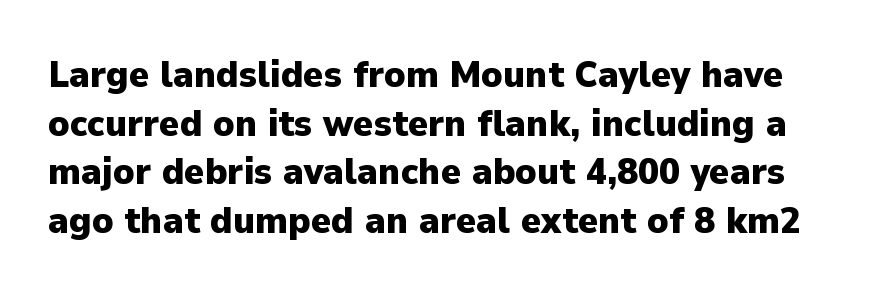
Q: Is the text bold? A: Yes.
Q: Is the text italic (slanted)? A: No, it is upright.
Q: Is the typeface a serif or a sans-serif typeface? A: Sans-serif.
Q: Is the text underlined? A: No.
Q: Is the spacing between letters normal or unusually wide? A: Normal.
Q: Is the spacing between lines tight, normal or loose? A: Normal.
Q: Width (condensed, normal, or wide)? A: Normal.
Q: Stroke contrast? A: Low.
Q: x-height? A: Medium.
Q: Monospaced? A: No.
